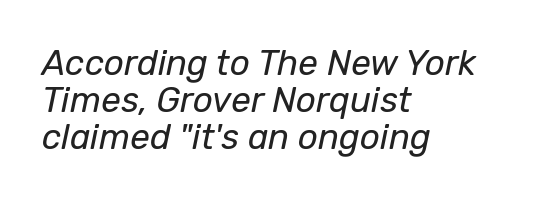
The image shows 35 px regular-weight type, italic (leaning right); set left-aligned, tight line spacing (1.06x), normal letter spacing, not underlined; low stroke contrast and a medium x-height.
